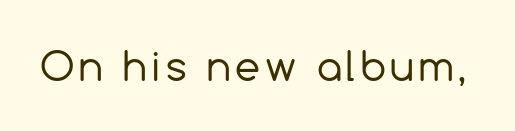
The image shows 40 px regular-weight sans-serif type, upright; set not underlined; a medium x-height.
